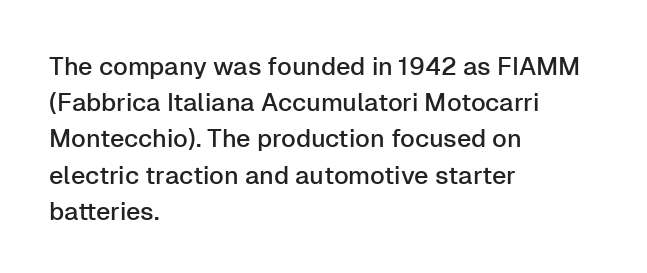
The image shows 25 px text type, upright; set left-aligned, normal line spacing (1.45x), normal letter spacing, not underlined.
